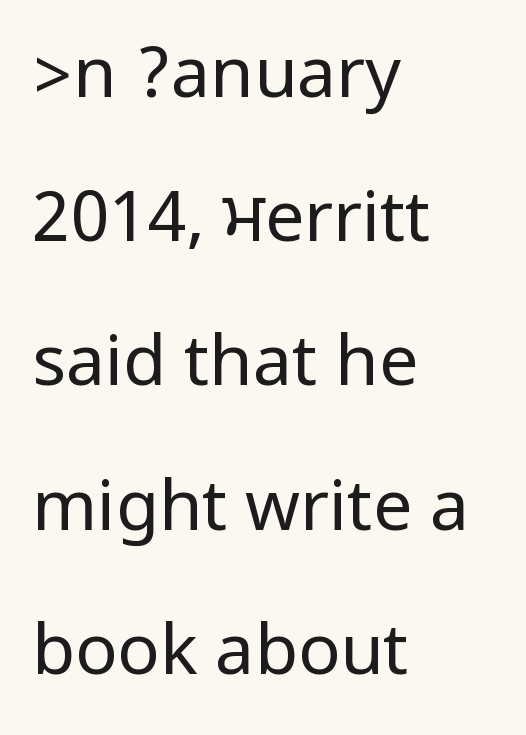
{"serif": "no", "italic": "no", "bold": "no", "weight": "regular", "width": "condensed", "stroke_contrast": "low", "underline": "no", "align": "left", "line_spacing": "loose", "line_spacing_ratio": 2.06, "letter_spacing": "normal", "letter_spacing_em": 0.0, "glyph_px": 70}
